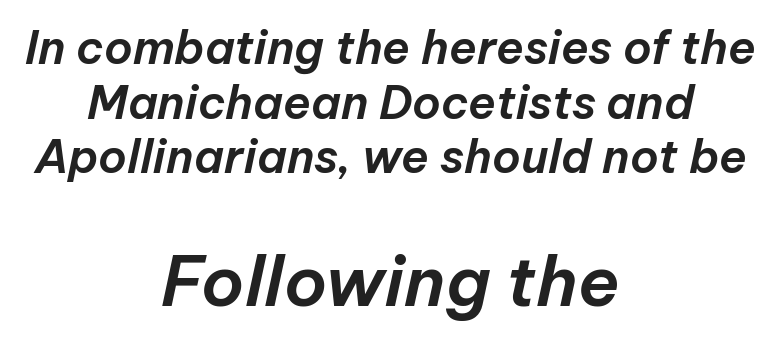
Q: Is the text italic (slanted)? A: Yes, it leans right by about 12 degrees.
Q: Is the text underlined? A: No.
Q: How is the paragraph aligned? A: Centered.
Q: Is the spacing between letters normal or unusually wide? A: Normal.
Q: Which block of text is set in a larger size, the first (top) or the second (bottom)? A: The second (bottom) one.
Q: Width (condensed, normal, or wide)? A: Normal.
Q: Stroke contrast? A: Low.
Q: x-height? A: Medium.
Q: Monospaced? A: No.
